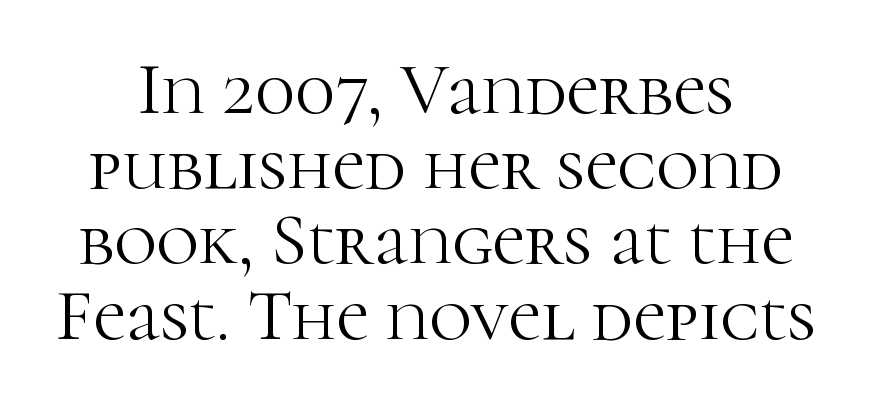
Each word holds together tightly as a unit, with standard inter-letter gaps. Varying glyph widths throughout — classic text-font behaviour. Has an underline been added? It has not. Every character sits straight up, as roman type does.
